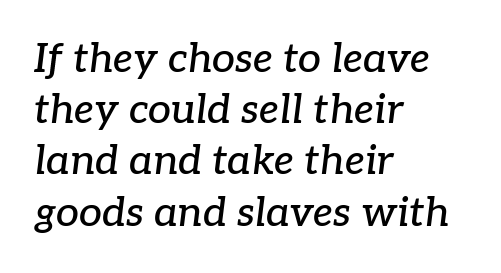
The image shows 41 px serif type, italic (leaning right); set left-aligned, normal line spacing (1.25x), normal letter spacing, not underlined; low stroke contrast and a medium x-height.
